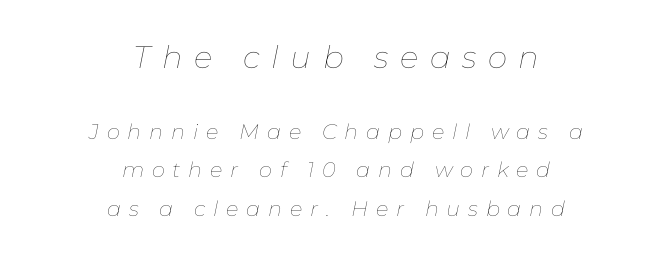
Q: Is the text bold? A: No.
Q: Is the text italic (slanted)? A: Yes, it leans right by about 11 degrees.
Q: Is the text underlined? A: No.
Q: How is the paragraph aligned? A: Centered.
Q: Is the spacing between letters normal or unusually wide? A: Unusually wide.
Q: Which block of text is set in a larger size, the first (top) or the second (bottom)? A: The first (top) one.
Q: Width (condensed, normal, or wide)? A: Normal.
Q: Stroke contrast? A: Low.
Q: x-height? A: Medium.
Q: Monospaced? A: No.
